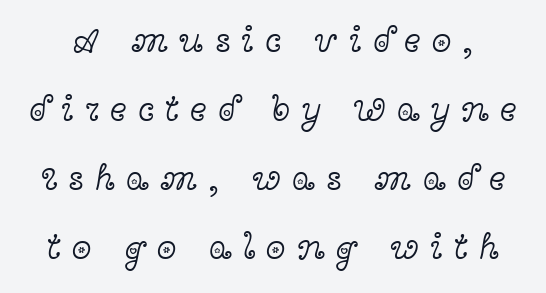
Here the glyphs are tracked loosely, breaking word shapes into spaced letters. Italic? Not at all — the glyphs are vertical. Plain, unruled lines of type. How would I describe the line gaps? Wide and relaxed.
